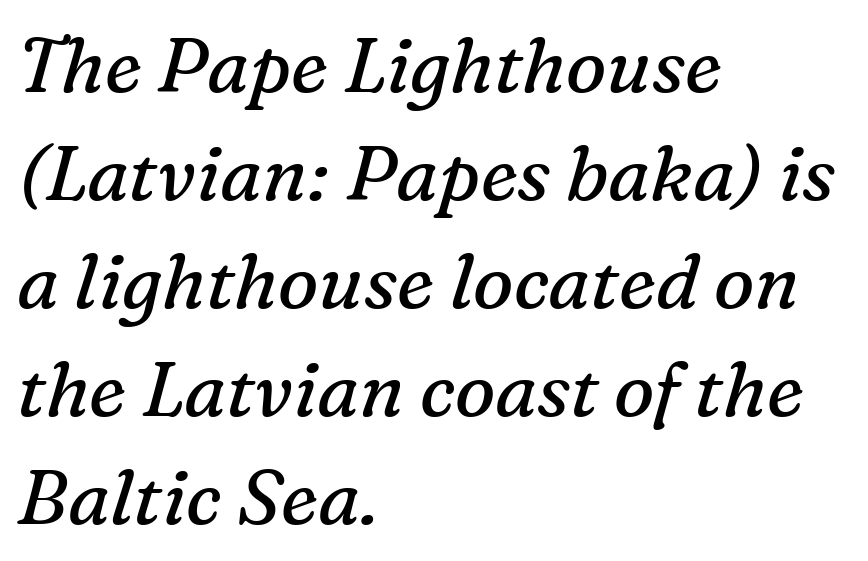
The image shows 76 px regular-weight serif type, italic (leaning right); set left-aligned, normal line spacing (1.42x), normal letter spacing, not underlined; medium stroke contrast and a medium x-height.
